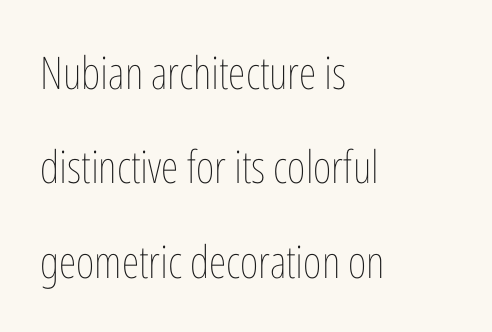
Q: Is the text bold? A: No.
Q: Is the text italic (slanted)? A: No, it is upright.
Q: Is the text underlined? A: No.
Q: How is the paragraph aligned? A: Left-aligned.
Q: Is the spacing between letters normal or unusually wide? A: Normal.
Q: Is the spacing between lines tight, normal or loose? A: Loose.
Q: Width (condensed, normal, or wide)? A: Condensed.
Q: Stroke contrast? A: Low.
Q: x-height? A: Medium.
Q: Monospaced? A: No.
